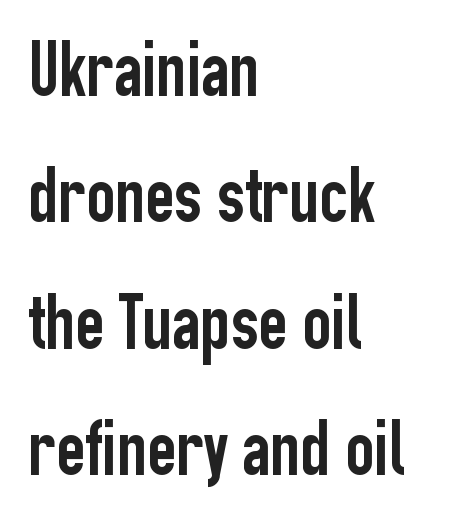
The image shows 79 px condensed sans-serif type, upright; set left-aligned, normal line spacing (1.6x), normal letter spacing, not underlined; low stroke contrast and a medium x-height.
